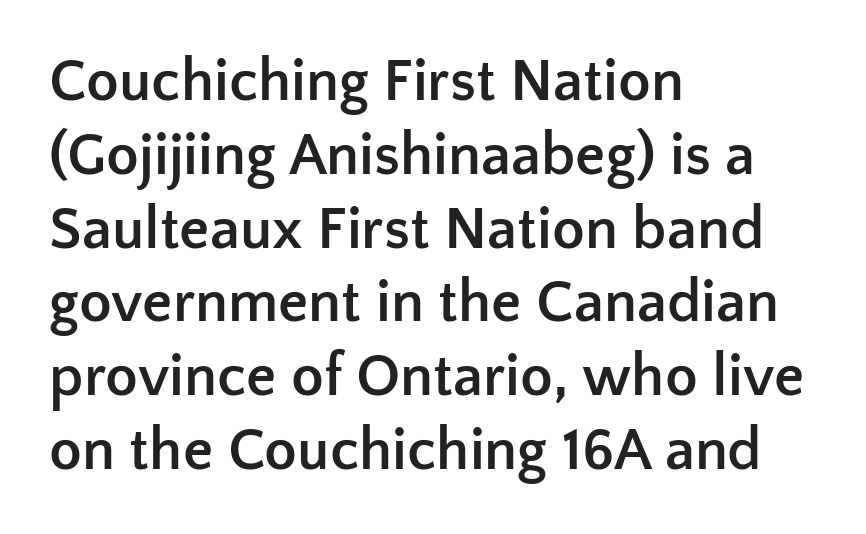
{"serif": "no", "italic": "no", "bold": "yes", "weight": "semibold", "width": "normal", "stroke_contrast": "low", "x_height": "medium", "monospaced": "no", "underline": "no", "align": "left", "line_spacing_ratio": 1.23, "letter_spacing": "normal", "letter_spacing_em": 0.0, "glyph_px": 60}
